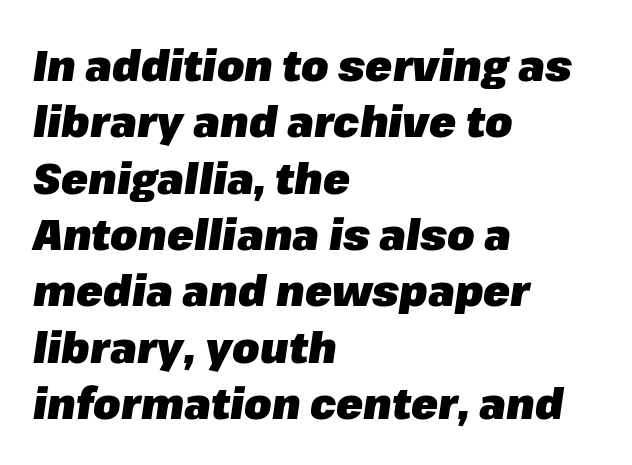
The image shows 44 px heavy type, italic (leaning right); set left-aligned, normal line spacing (1.28x), normal letter spacing, not underlined; low stroke contrast and a medium x-height.
